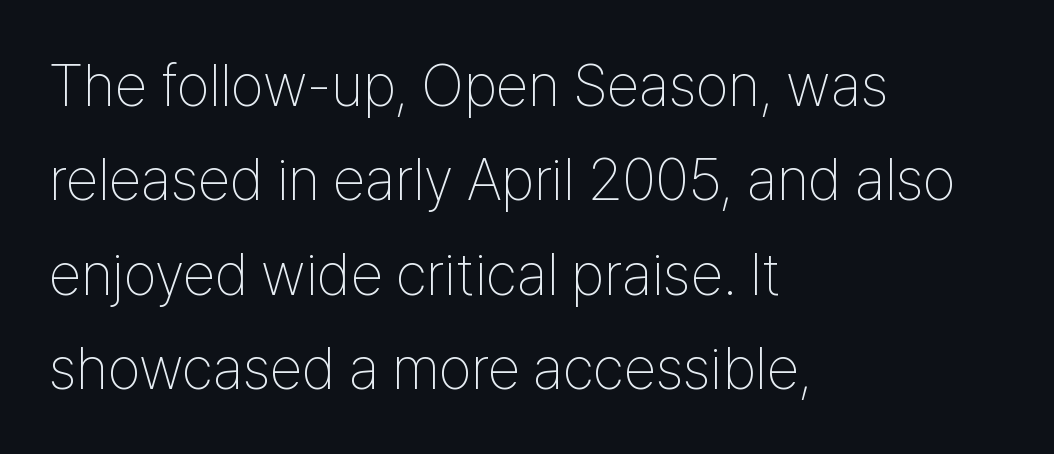
Typographically, this falls in the sans-serif category. Compared with typical body copy, the letter spacing here is the same. Does the leading feel generous? No, just average. These lines are rendered in a variable-pitch font. Left-aligned paragraph, ragged on the right.
